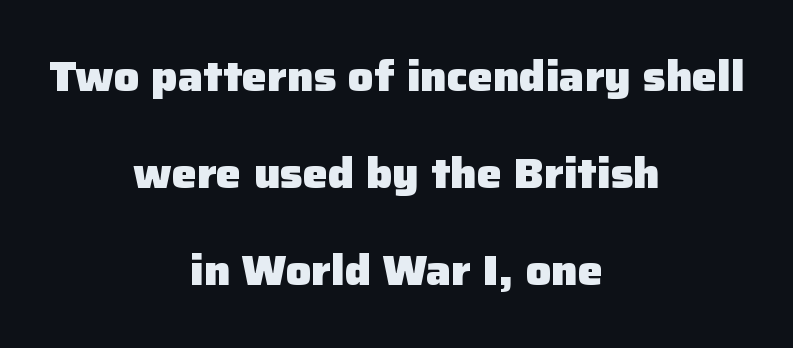
Q: Is the text bold? A: Yes.
Q: Is the text italic (slanted)? A: No, it is upright.
Q: Is the typeface a serif or a sans-serif typeface? A: Sans-serif.
Q: Is the text underlined? A: No.
Q: How is the paragraph aligned? A: Centered.
Q: Is the spacing between letters normal or unusually wide? A: Normal.
Q: Is the spacing between lines tight, normal or loose? A: Loose.
Q: Width (condensed, normal, or wide)? A: Normal.
Q: Stroke contrast? A: Low.
Q: x-height? A: Medium.
Q: Monospaced? A: No.
